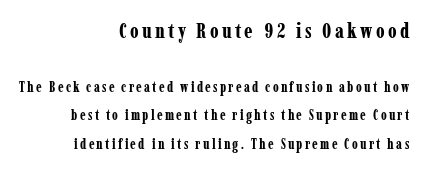
The image shows 21 px bold type, upright; set right-aligned, loose line spacing (2.04x), not underlined; the first (top) block is 1.5x larger.
